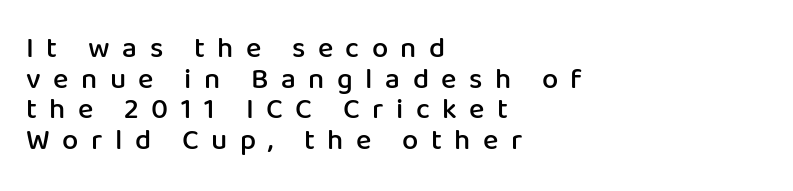
The image shows 29 px semibold sans-serif type, upright; set left-aligned, tight line spacing (1.06x), unusually wide letter spacing (+0.43 em), not underlined; low stroke contrast and a medium x-height.
